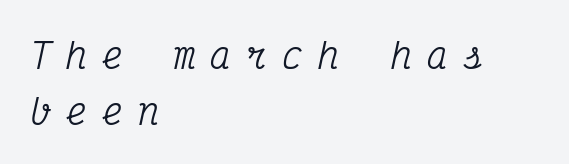
Q: Is the text italic (slanted)? A: Yes, it leans right by about 12 degrees.
Q: Is the typeface a serif or a sans-serif typeface? A: Serif.
Q: Is the text underlined? A: No.
Q: How is the paragraph aligned? A: Left-aligned.
Q: Is the spacing between letters normal or unusually wide? A: Unusually wide.
Q: Is the spacing between lines tight, normal or loose? A: Normal.
Q: Width (condensed, normal, or wide)? A: Condensed.
Q: Stroke contrast? A: Medium.
Q: x-height? A: Medium.
Q: Monospaced? A: Yes.
